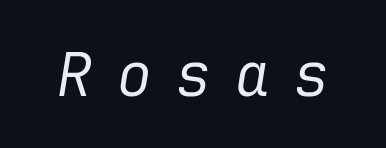
The image shows 61 px regular-weight type, italic (leaning right); set unusually wide letter spacing (+0.37 em), not underlined; low stroke contrast and a medium x-height.
